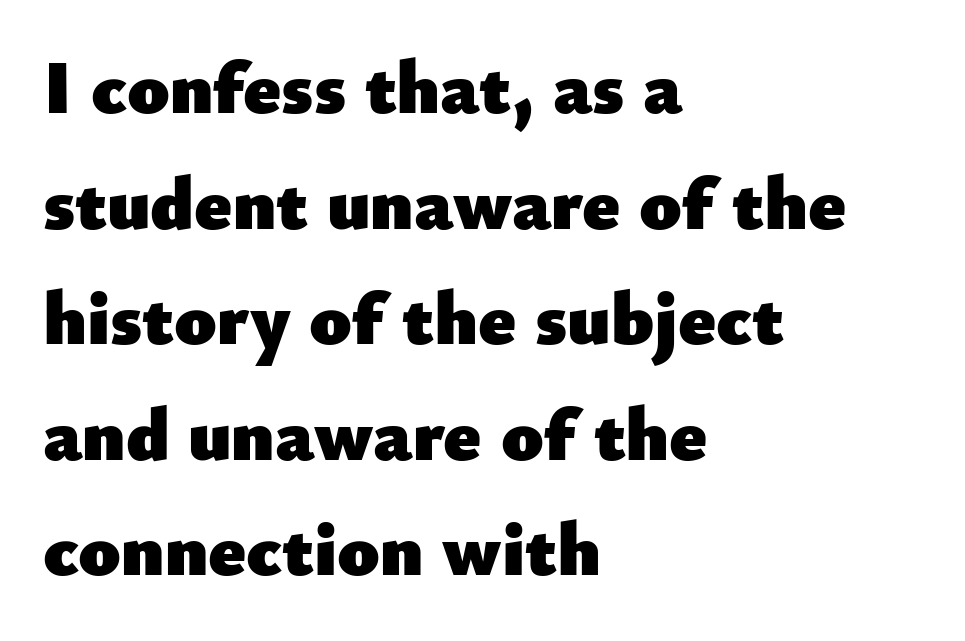
This is roman type, the default non-slanted kind. Does extra space separate the letters? No, they use regular spacing. Looks like regular typesetting: each glyph gets only the width it needs. Compared with typical paragraphs, the rows here are spaced about the same. Line beginnings align vertically; line endings do not.
